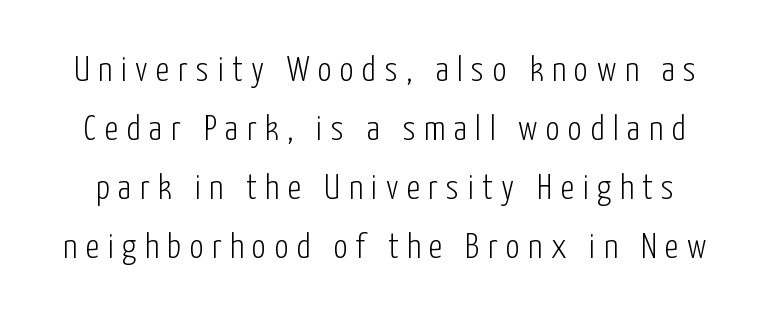
{"serif": "no", "italic": "no", "bold": "no", "weight": "light", "width": "condensed", "stroke_contrast": "low", "x_height": "medium", "monospaced": "no", "underline": "no", "line_spacing": "normal", "line_spacing_ratio": 1.69, "letter_spacing": "wide", "letter_spacing_em": 0.24, "glyph_px": 35}
